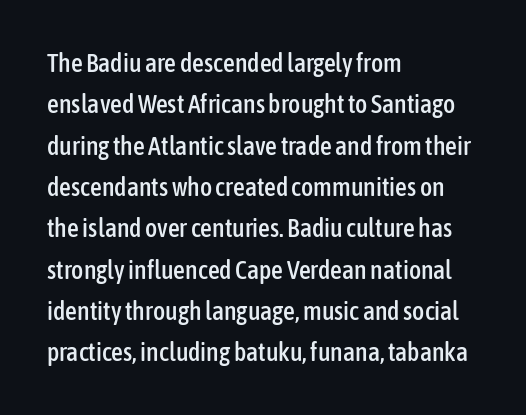
Q: Is the text italic (slanted)? A: No, it is upright.
Q: Is the text underlined? A: No.
Q: How is the paragraph aligned? A: Left-aligned.
Q: Is the spacing between letters normal or unusually wide? A: Normal.
Q: Is the spacing between lines tight, normal or loose? A: Normal.
